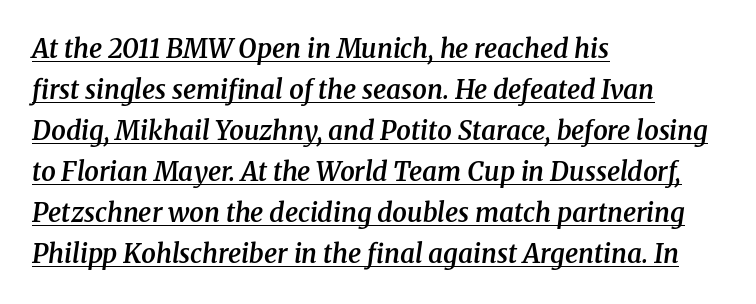
Check the space under the baseline: a stroke is drawn there. Style check: oblique. Set as a demibold, roughly 600 on the weight scale. The paragraph shown leans on its left margin. This sample uses plain, unmodified letter spacing. The vertical gap from one line to the next is medium.
